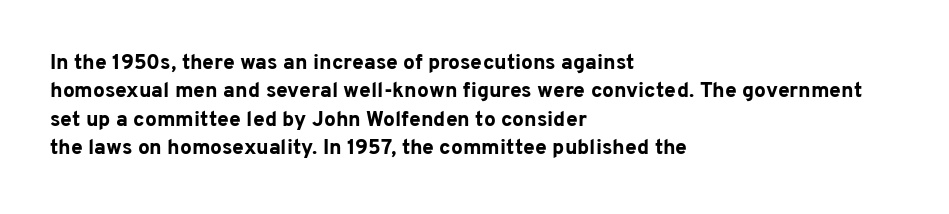
The image shows 21 px bold type, upright; set left-aligned, normal line spacing (1.35x), normal letter spacing, not underlined.
